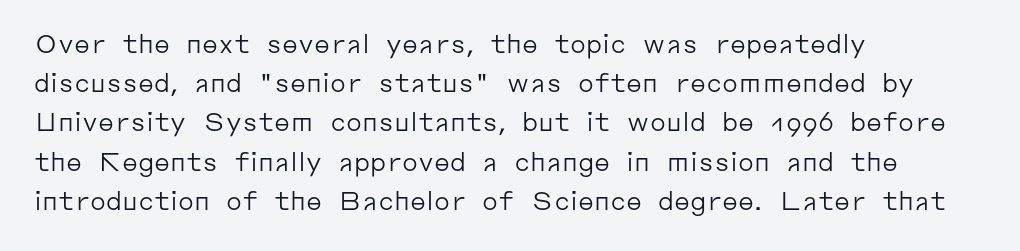
{"italic": "no", "bold": "no", "underline": "no", "align": "left", "line_spacing": "normal", "line_spacing_ratio": 1.57, "letter_spacing": "normal", "letter_spacing_em": 0.0, "glyph_px": 25}
